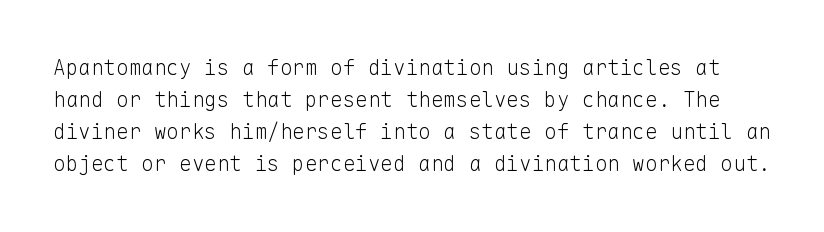
{"italic": "no", "bold": "no", "underline": "no", "line_spacing": "normal", "line_spacing_ratio": 1.53, "letter_spacing": "normal", "letter_spacing_em": 0.0, "glyph_px": 21}
